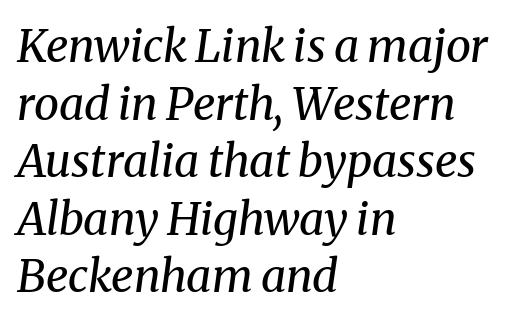
The image shows 45 px regular-weight serif type, italic (leaning right); set left-aligned, normal line spacing (1.28x), normal letter spacing, not underlined; medium stroke contrast and a medium x-height.
